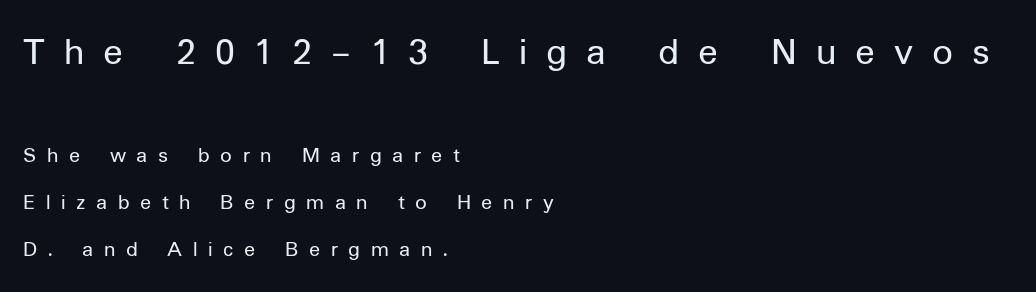
Q: Is the text bold? A: No.
Q: Is the text italic (slanted)? A: No, it is upright.
Q: Is the typeface a serif or a sans-serif typeface? A: Sans-serif.
Q: Is the text underlined? A: No.
Q: How is the paragraph aligned? A: Left-aligned.
Q: Is the spacing between letters normal or unusually wide? A: Unusually wide.
Q: Is the spacing between lines tight, normal or loose? A: Loose.
Q: Which block of text is set in a larger size, the first (top) or the second (bottom)? A: The first (top) one.
Q: Width (condensed, normal, or wide)? A: Normal.
Q: Stroke contrast? A: Low.
Q: x-height? A: Medium.
Q: Monospaced? A: No.
